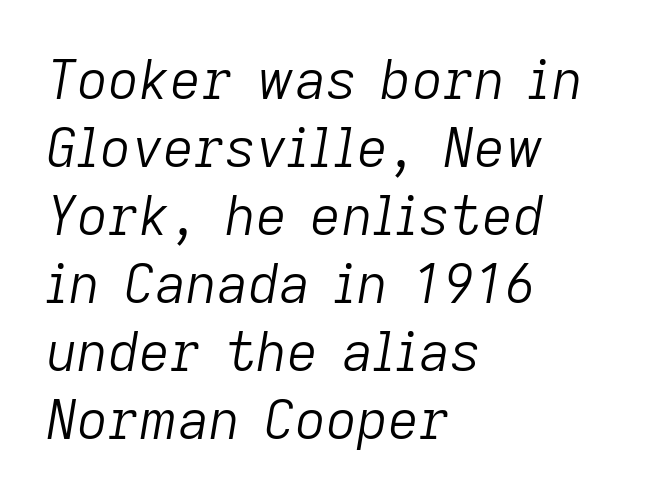
{"italic": "yes", "lean": "right", "slant_degrees": 9, "bold": "no", "weight": "light", "width": "normal", "stroke_contrast": "low", "x_height": "medium", "monospaced": "no", "underline": "no", "align": "left", "line_spacing": "normal", "line_spacing_ratio": 1.26, "letter_spacing": "normal", "letter_spacing_em": 0.0, "glyph_px": 54}
